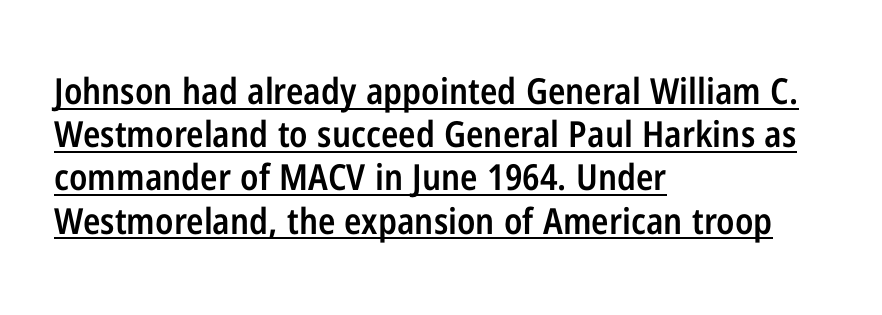
The typeface chosen for these lines omits serifs. These lines stack with their left ends in a neat column. Weight: semibold (demi). These lines were composed using upright roman letters. Do the characters align in a grid? No, the font is proportional. Here the glyphs are tracked normally, forming tight word shapes.
